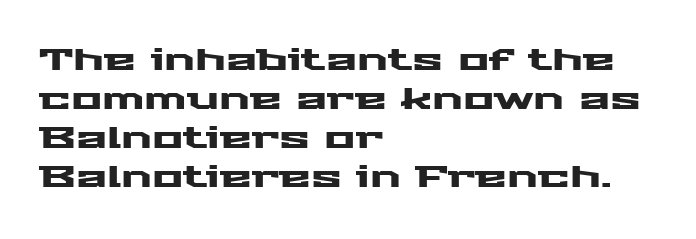
This rendering features lettering with no underline. Proportional: the letters do not fall into vertical columns. The setting favours the left margin, as ordinary paragraphs usually do. What's the leading like? Ordinary, nothing unusual. A sans-serif font was chosen for this passage. The specimen reads as upright at a glance.
